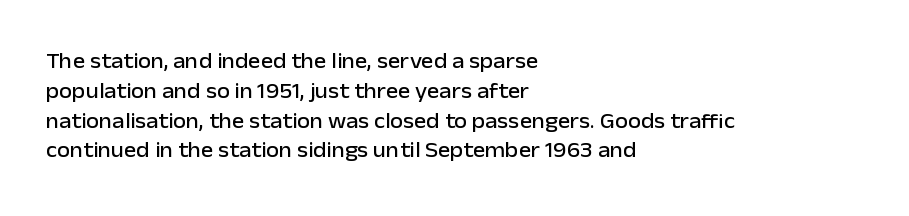
Q: Is the text italic (slanted)? A: No, it is upright.
Q: Is the text underlined? A: No.
Q: How is the paragraph aligned? A: Left-aligned.
Q: Is the spacing between letters normal or unusually wide? A: Normal.
Q: Is the spacing between lines tight, normal or loose? A: Normal.
